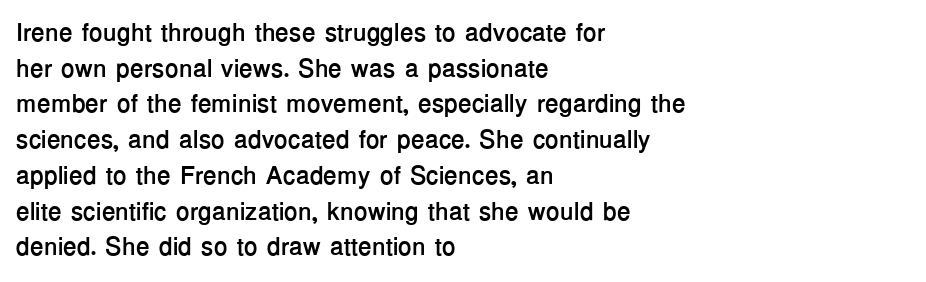
The image shows 25 px bold type, upright; set left-aligned, normal line spacing (1.43x), normal letter spacing, not underlined.
